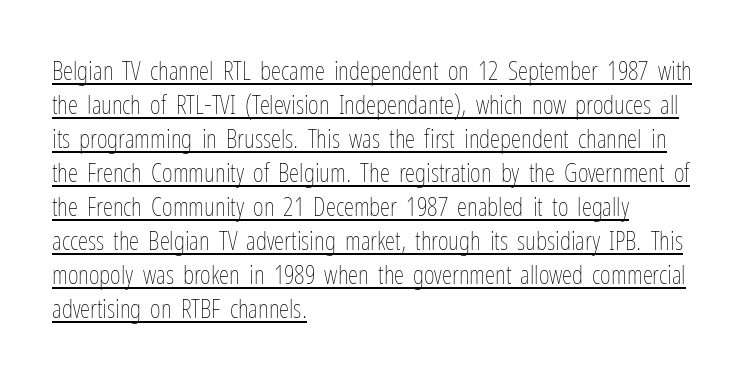
{"italic": "no", "bold": "no", "underline": "yes", "align": "left", "line_spacing": "normal", "line_spacing_ratio": 1.31, "letter_spacing": "normal", "letter_spacing_em": 0.0, "glyph_px": 26}
